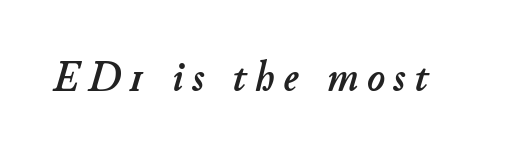
{"italic": "yes", "lean": "right", "slant_degrees": 11, "width": "normal", "stroke_contrast": "low", "x_height": "small", "monospaced": "no", "underline": "no", "letter_spacing": "wide", "letter_spacing_em": 0.21, "glyph_px": 42}
